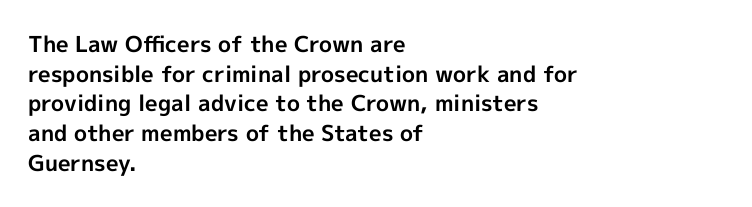
Q: Is the text bold? A: Yes.
Q: Is the text italic (slanted)? A: No, it is upright.
Q: Is the text underlined? A: No.
Q: How is the paragraph aligned? A: Left-aligned.
Q: Is the spacing between letters normal or unusually wide? A: Normal.
Q: Is the spacing between lines tight, normal or loose? A: Normal.
